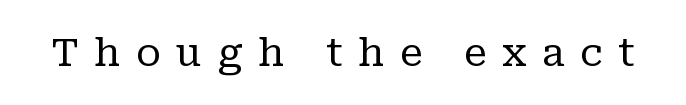
Q: Is the text bold? A: No.
Q: Is the text italic (slanted)? A: No, it is upright.
Q: Is the typeface a serif or a sans-serif typeface? A: Serif.
Q: Is the text underlined? A: No.
Q: Is the spacing between letters normal or unusually wide? A: Unusually wide.
Q: Width (condensed, normal, or wide)? A: Normal.
Q: Stroke contrast? A: Low.
Q: x-height? A: Medium.
Q: Monospaced? A: No.
